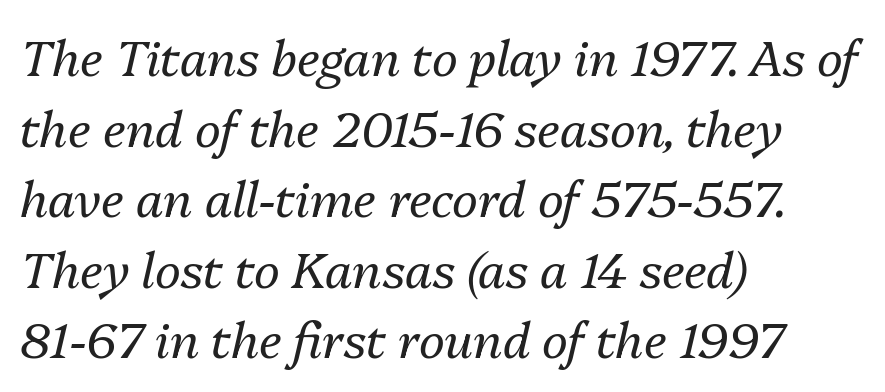
Q: Is the text bold? A: No.
Q: Is the text italic (slanted)? A: Yes, it leans right by about 13 degrees.
Q: Is the text underlined? A: No.
Q: How is the paragraph aligned? A: Left-aligned.
Q: Is the spacing between letters normal or unusually wide? A: Normal.
Q: Is the spacing between lines tight, normal or loose? A: Normal.
Q: Width (condensed, normal, or wide)? A: Normal.
Q: Stroke contrast? A: Medium.
Q: x-height? A: Medium.
Q: Monospaced? A: No.
